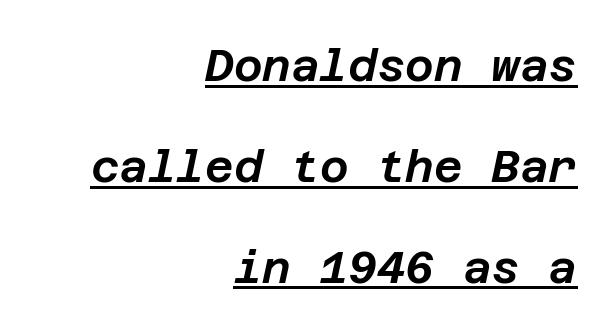
Q: Is the text italic (slanted)? A: Yes, it leans right by about 12 degrees.
Q: Is the text underlined? A: Yes.
Q: How is the paragraph aligned? A: Right-aligned.
Q: Is the spacing between letters normal or unusually wide? A: Normal.
Q: Is the spacing between lines tight, normal or loose? A: Loose.
Q: Width (condensed, normal, or wide)? A: Normal.
Q: Stroke contrast? A: Low.
Q: x-height? A: Large.
